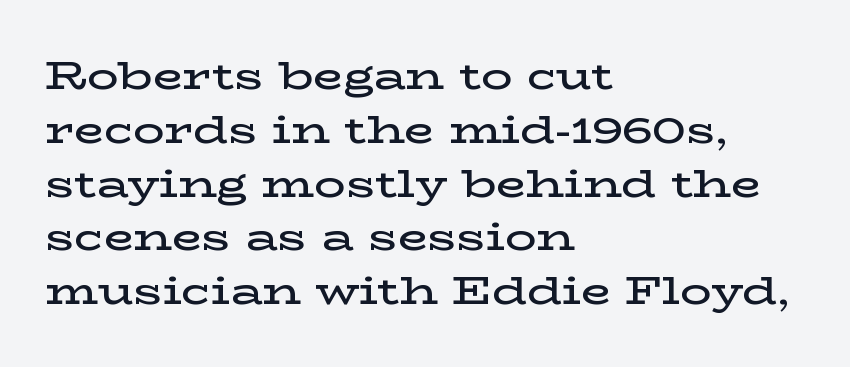
Plain, unruled lines of type. These lines are rendered in a variable-pitch font. Typographic density is moderately raised because the face is semibold. Line spacing here is normal. Does the type have serifs? Yes, each stem ends in a small foot.
